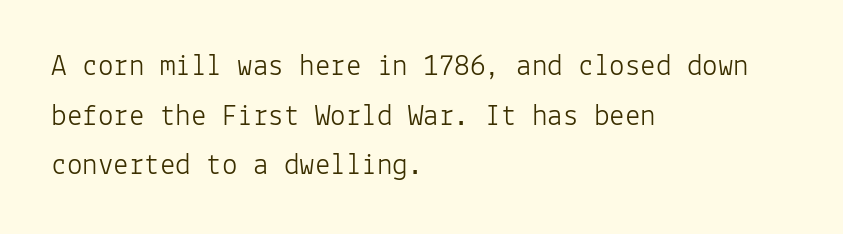
{"serif": "no", "italic": "no", "bold": "no", "weight": "light", "width": "normal", "stroke_contrast": "low", "x_height": "medium", "monospaced": "yes", "underline": "no", "align": "left", "line_spacing": "normal", "line_spacing_ratio": 1.6, "letter_spacing": "normal", "letter_spacing_em": 0.0, "glyph_px": 31}
